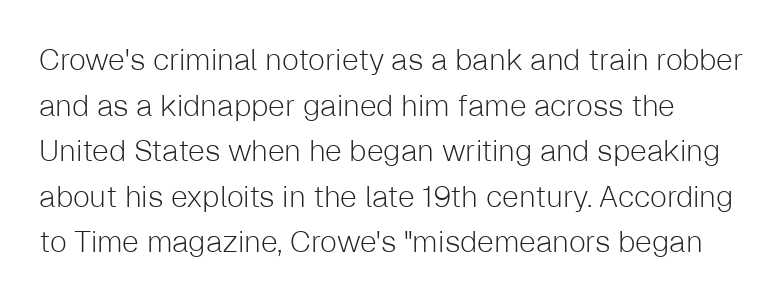
Q: Is the text bold? A: No.
Q: Is the text italic (slanted)? A: No, it is upright.
Q: Is the typeface a serif or a sans-serif typeface? A: Sans-serif.
Q: Is the text underlined? A: No.
Q: Is the spacing between letters normal or unusually wide? A: Normal.
Q: Is the spacing between lines tight, normal or loose? A: Normal.
Q: Width (condensed, normal, or wide)? A: Normal.
Q: Stroke contrast? A: Low.
Q: x-height? A: Medium.
Q: Monospaced? A: No.
